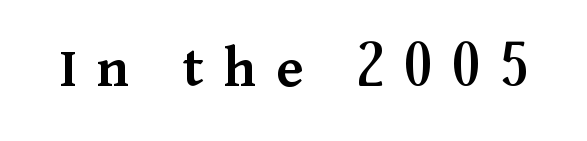
{"serif": "yes", "italic": "no", "bold": "semi", "weight": "semibold", "width": "normal", "stroke_contrast": "medium", "x_height": "medium", "monospaced": "no", "underline": "no", "letter_spacing": "wide", "letter_spacing_em": 0.33, "glyph_px": 60}
